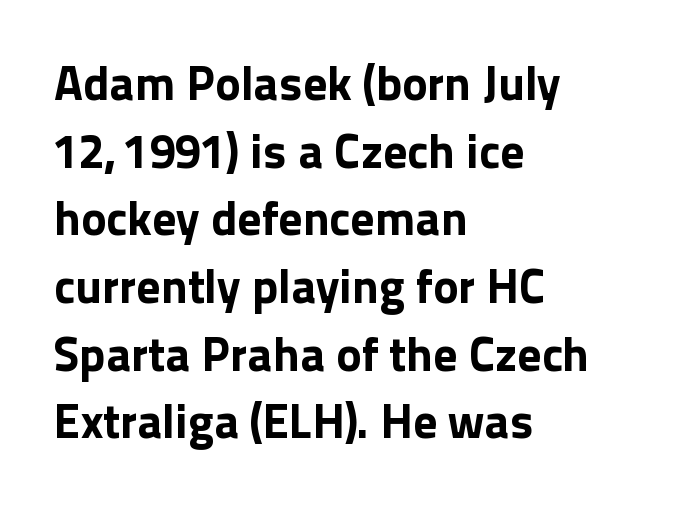
The image shows 48 px bold sans-serif type, upright; set left-aligned, normal line spacing (1.41x), normal letter spacing, not underlined; a medium x-height.
